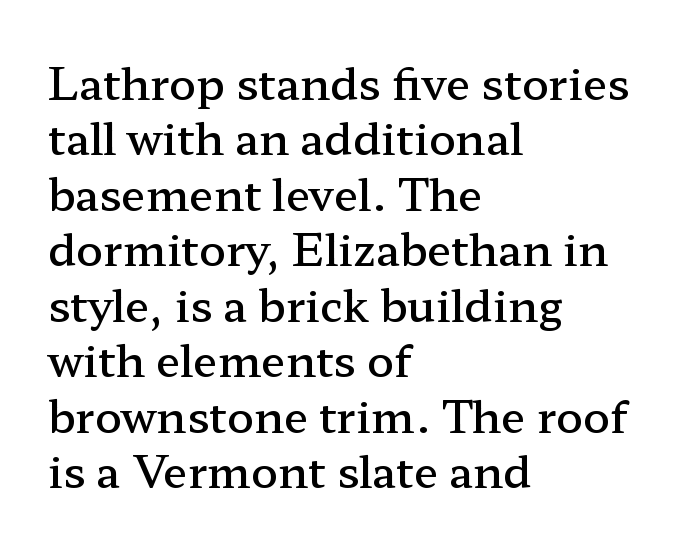
The image shows 44 px semibold, wide serif type, upright; set left-aligned, normal line spacing (1.26x), normal letter spacing, not underlined; low stroke contrast and a medium x-height.
